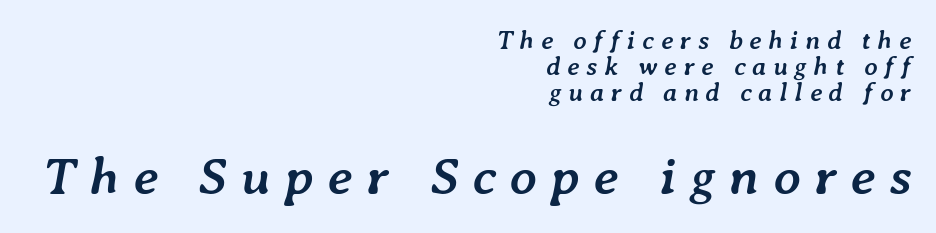
The block of text is dense from top to bottom, with scant space between rows. Bigger letters appear in the bottom chunk; the top chunk is reduced. The lettering tilts uniformly, giving the passage an italic look. Alignment: flush right. The letterforms stand isolated, each surrounded by extra space.
